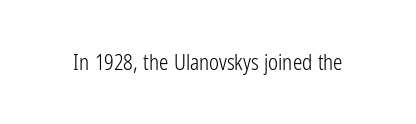
The passage shown is not underscored anywhere. The font's upright variant was chosen for this text. Stems here are at most as thick as an everyday book face. Observe the ordinary spacing: letters are neighbours, not strangers.
